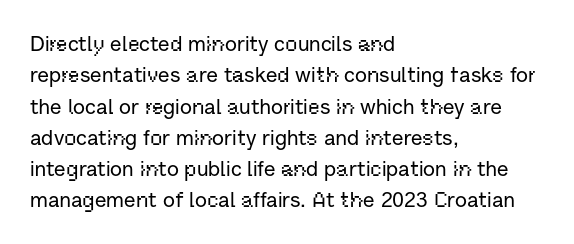
The image shows 21 px text type, upright; set left-aligned, normal line spacing (1.49x), normal letter spacing, not underlined.
